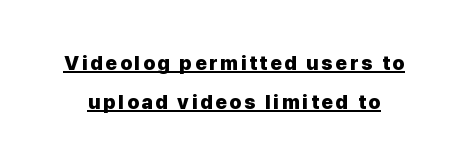
Ordinary non-slanted type is in use. Does the leading feel generous? Absolutely, it's lavish. The passage shown is underscored from start to finish. Pretty heavy lettering here — definitely bold.
